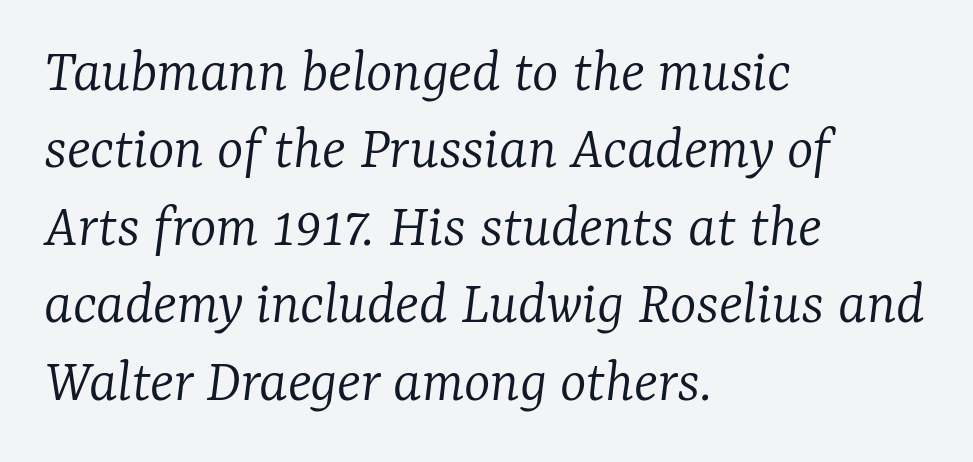
This is not heavy type; no bold has been used. Here the designer chose a conventional face with non-uniform glyph widths. The horizontal fit of the characters is conventional and even. An italicized treatment has been applied to the whole sample. Each letter's strokes conclude with small projecting serifs.
